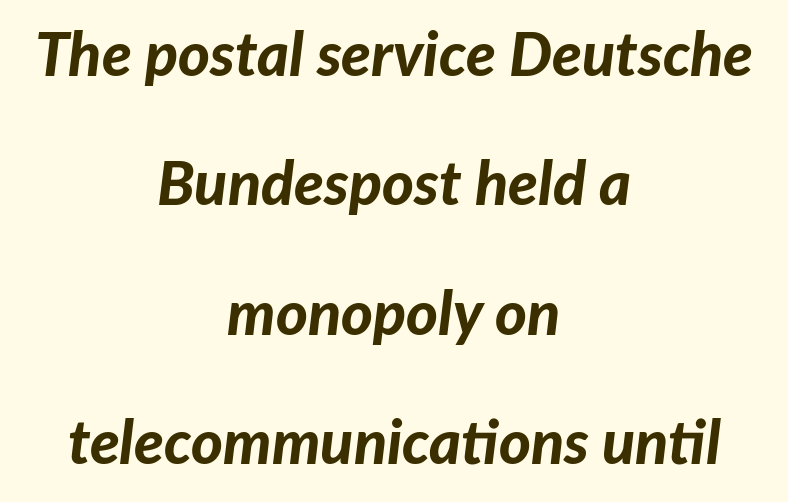
{"italic": "yes", "lean": "right", "slant_degrees": 7, "bold": "yes", "weight": "bold", "width": "normal", "stroke_contrast": "low", "x_height": "medium", "monospaced": "no", "underline": "no", "align": "center", "line_spacing": "loose", "line_spacing_ratio": 2.12, "letter_spacing": "normal", "letter_spacing_em": 0.0, "glyph_px": 61}
